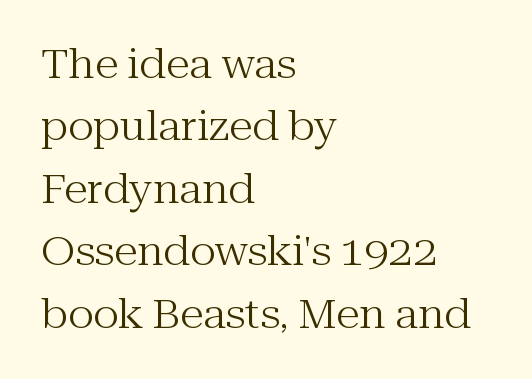
Heaviness? Minimal to ordinary, like unemphasized prose. Evenly set lines give the paragraph a standard silhouette. Unlike italic type, these characters show no tilt at all. This rendering features lettering with no underline.
